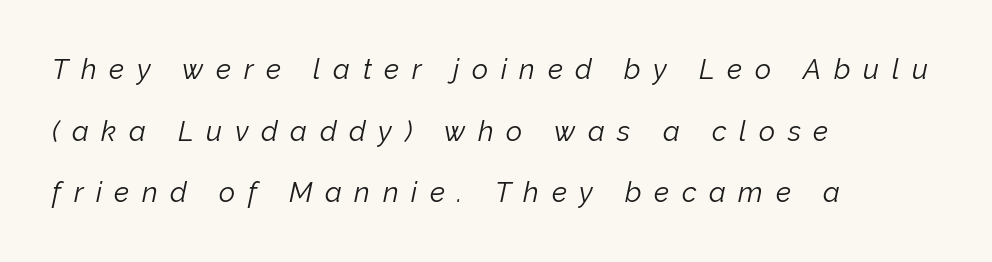
Q: Is the text bold? A: No.
Q: Is the text italic (slanted)? A: Yes, it leans right by about 12 degrees.
Q: Is the text underlined? A: No.
Q: How is the paragraph aligned? A: Left-aligned.
Q: Is the spacing between letters normal or unusually wide? A: Unusually wide.
Q: Is the spacing between lines tight, normal or loose? A: Loose.
Q: Width (condensed, normal, or wide)? A: Normal.
Q: Stroke contrast? A: Low.
Q: x-height? A: Medium.
Q: Monospaced? A: No.
